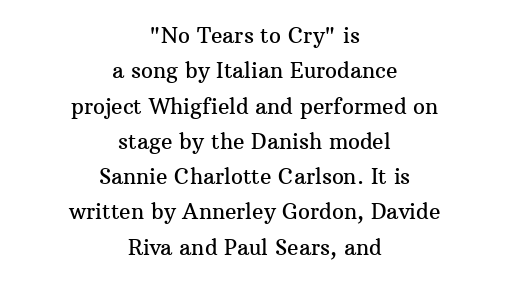
The image shows 21 px text type, upright; set centered, normal line spacing (1.68x), normal letter spacing, not underlined.
